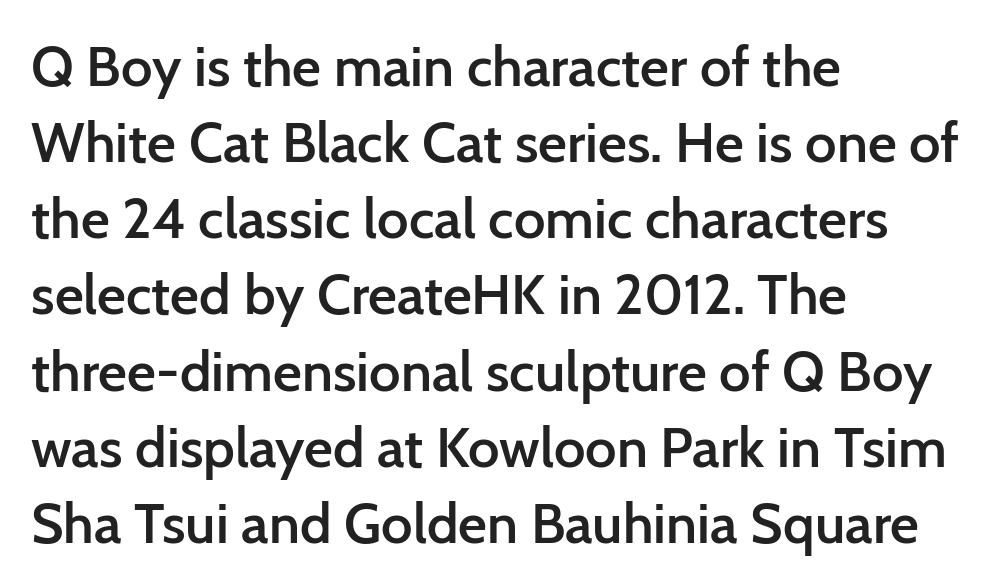
Here the glyphs are tracked normally, forming tight word shapes. The text was rendered using a sans face with plain stroke endings. The typography opts for an upright posture over an oblique one. The typesetting leans somewhat heavy: a semibold. How would I describe the line gaps? Plain and ordinary. Clear beneath every line of the passage.
